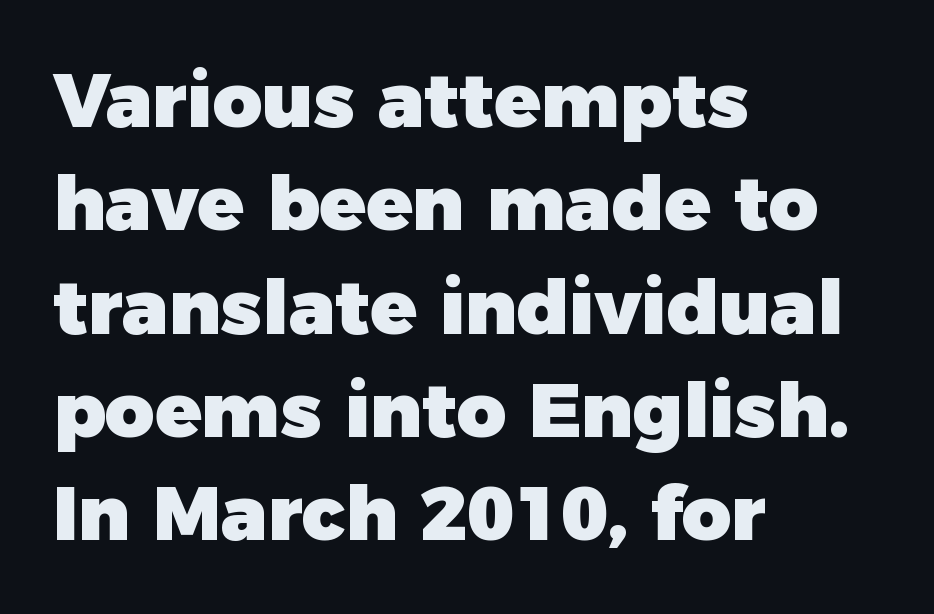
The image shows 76 px heavy sans-serif type, upright; set left-aligned, normal line spacing (1.36x), normal letter spacing, not underlined; low stroke contrast and a medium x-height.
